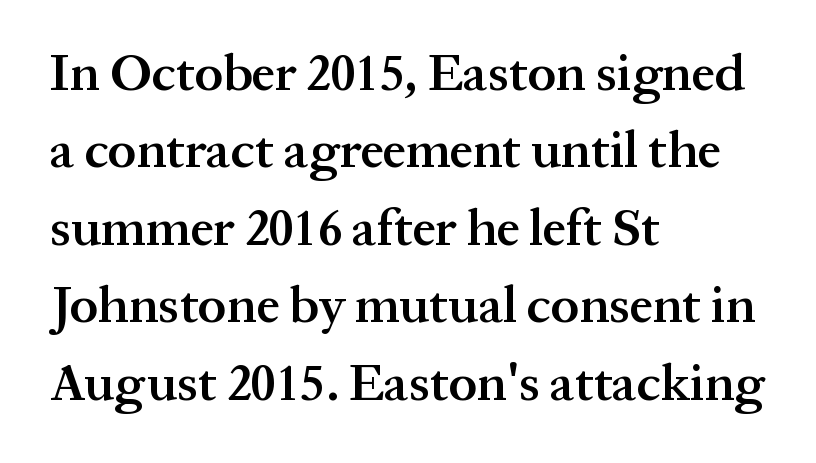
The letters advance in unequal steps, a hallmark of proportional type. The rendering keeps characters at their native spacing. Does the leading feel generous? No, just average. Heft: intermediate — a semibold. Examine the stroke ends and you'll spot serifs.
